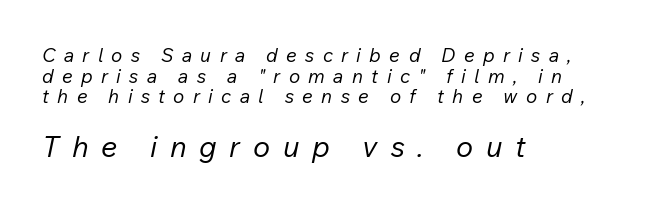
The image shows 29 px regular-weight type, italic (leaning right); set left-aligned, tight line spacing (1.08x), unusually wide letter spacing (+0.44 em), not underlined; the second (bottom) block is 1.53x larger; low stroke contrast and a medium x-height.
